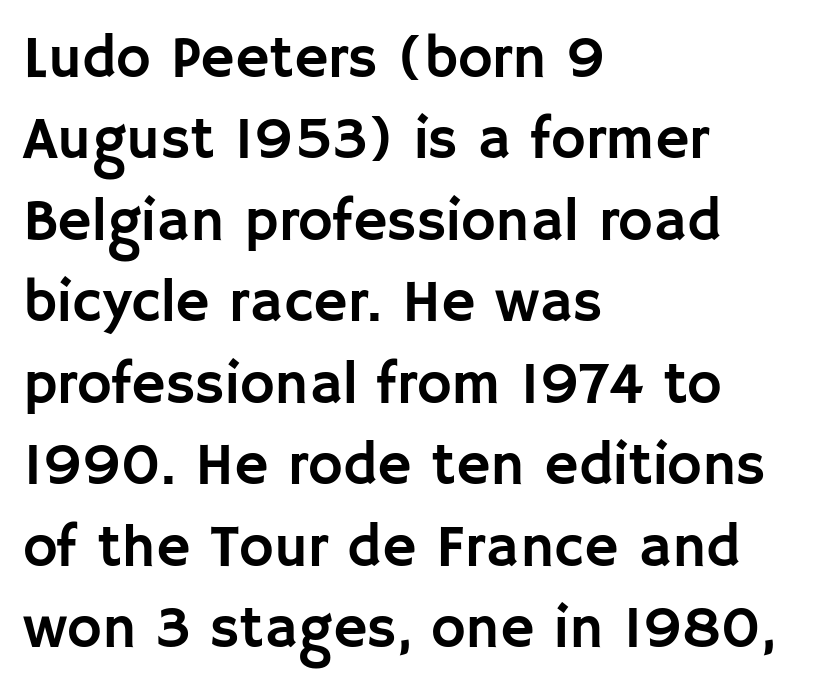
{"serif": "no", "italic": "no", "width": "normal", "stroke_contrast": "low", "x_height": "large", "monospaced": "no", "underline": "no", "align": "left", "line_spacing": "normal", "line_spacing_ratio": 1.38, "letter_spacing": "normal", "letter_spacing_em": 0.0, "glyph_px": 59}
